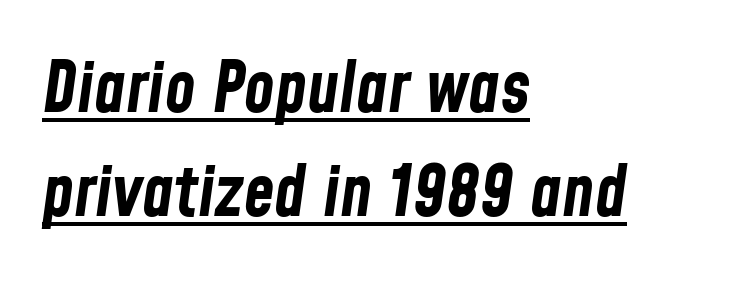
Q: Is the text bold? A: Yes.
Q: Is the text italic (slanted)? A: Yes, it leans right by about 8 degrees.
Q: Is the text underlined? A: Yes.
Q: How is the paragraph aligned? A: Left-aligned.
Q: Is the spacing between letters normal or unusually wide? A: Normal.
Q: Is the spacing between lines tight, normal or loose? A: Normal.
Q: Width (condensed, normal, or wide)? A: Condensed.
Q: Stroke contrast? A: Low.
Q: x-height? A: Medium.
Q: Monospaced? A: No.
